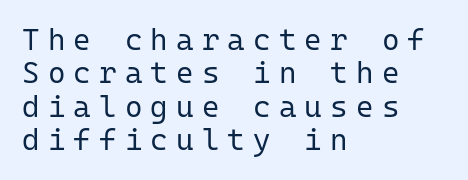
Has an underline been added? It has not. Someone cranked the tracking dial way up on this one. The face used here is monospaced, like something from a code editor. Is there any slant? The stems are plumb. Serif or sans? Sans — the stroke terminals are bare.
